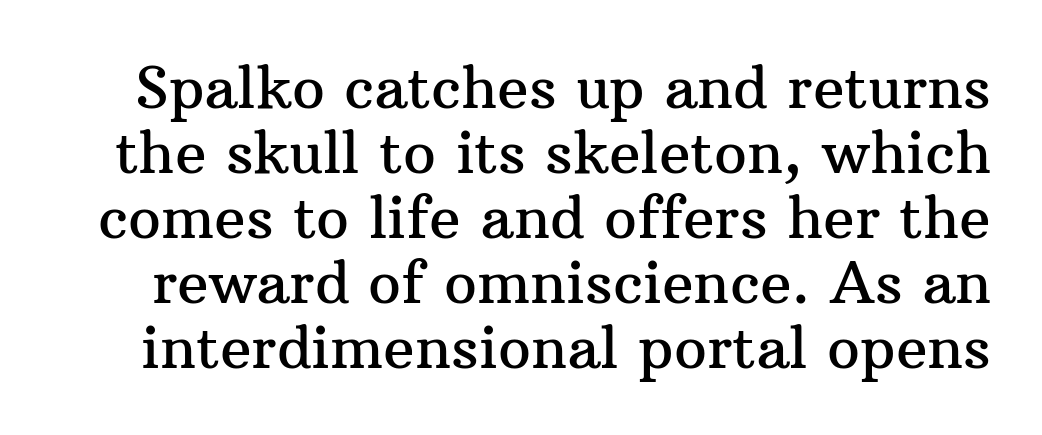
{"serif": "yes", "italic": "no", "width": "normal", "stroke_contrast": "medium", "x_height": "medium", "monospaced": "no", "underline": "no", "line_spacing": "tight", "line_spacing_ratio": 1.12, "letter_spacing": "normal", "letter_spacing_em": 0.0, "glyph_px": 58}
